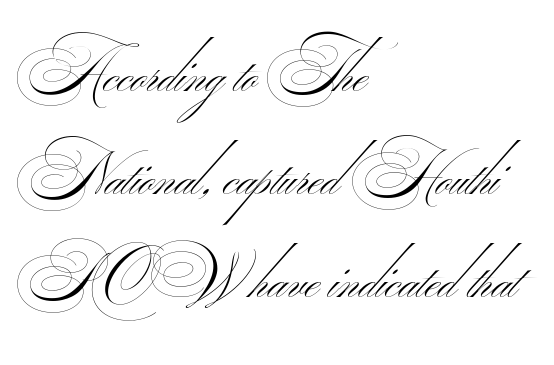
The face used here is proportionally spaced, like ordinary book or web type. Check the space under the baseline: it is left empty. Inter-character spacing is left at the font's built-in metrics. Summary of vertical rhythm: regular, with standard interline spacing.
